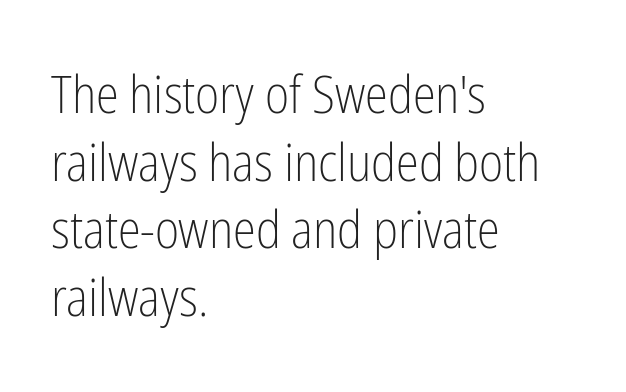
Style check: upright. Bold? No — there's no thickening of the strokes. Each letter keeps its own natural width here, so spacing adapts to shape. Typographically, this falls in the sans-serif category.
